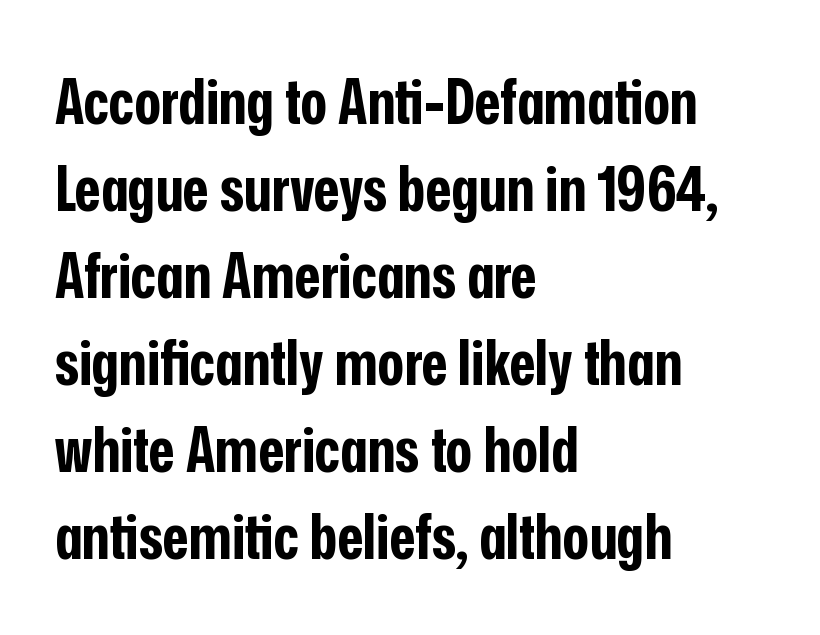
{"serif": "no", "italic": "no", "bold": "yes", "weight": "bold", "width": "condensed", "stroke_contrast": "low", "x_height": "medium", "monospaced": "no", "underline": "no", "align": "left", "line_spacing": "normal", "line_spacing_ratio": 1.38, "letter_spacing": "normal", "letter_spacing_em": 0.0, "glyph_px": 63}
